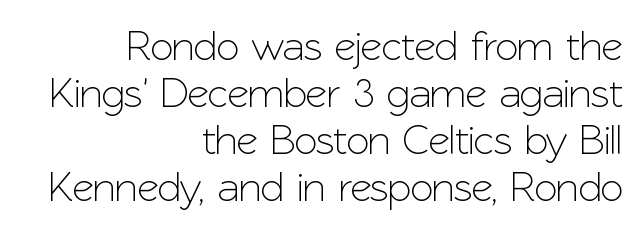
Honestly, the rows look squashed on top of each other. In CSS terms this would be text-align: right. Think of a printed novel: that variable character pitch is what you see here. What stands out about the letter spacing? Nothing — it is the standard amount.
